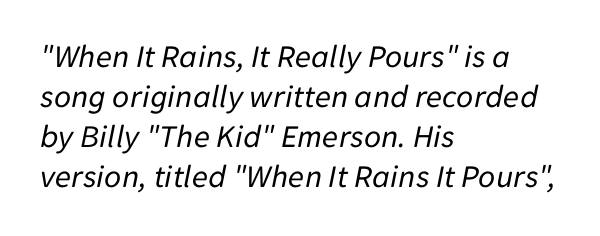
Q: Is the text bold? A: No.
Q: Is the text italic (slanted)? A: Yes, it leans right by about 11 degrees.
Q: Is the text underlined? A: No.
Q: How is the paragraph aligned? A: Left-aligned.
Q: Is the spacing between letters normal or unusually wide? A: Normal.
Q: Width (condensed, normal, or wide)? A: Normal.
Q: Stroke contrast? A: Low.
Q: x-height? A: Medium.
Q: Monospaced? A: No.
